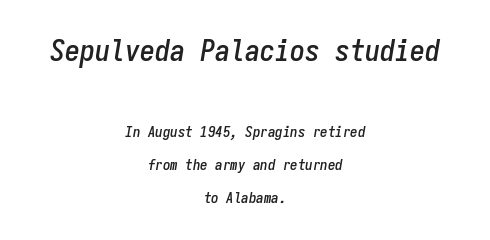
{"italic": "yes", "lean": "right", "slant_degrees": 9, "width": "condensed", "stroke_contrast": "low", "x_height": "medium", "monospaced": "yes", "underline": "no", "align": "center", "line_spacing": "loose", "line_spacing_ratio": 2.2, "letter_spacing": "normal", "letter_spacing_em": 0.0, "larger_block": "first", "size_ratio": 2.0, "glyph_px": 30}
